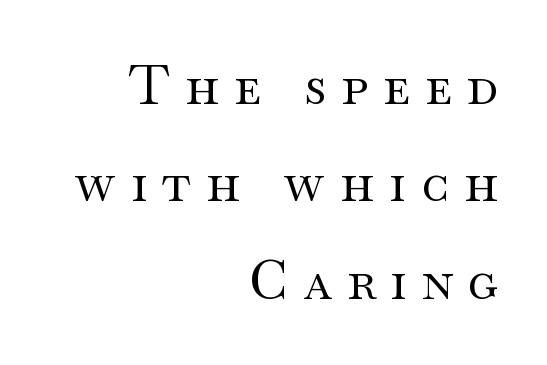
The image shows 55 px regular-weight, wide serif type, upright; set right-aligned, line spacing 1.77x, unusually wide letter spacing (+0.27 em), not underlined; medium stroke contrast and a small x-height.
